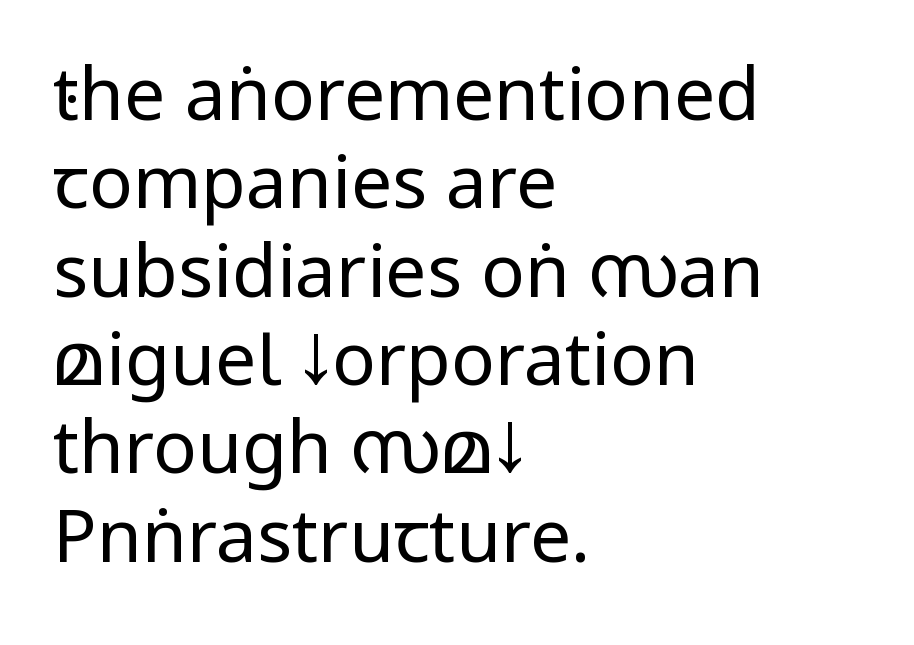
{"serif": "no", "italic": "no", "bold": "no", "weight": "regular", "width": "condensed", "stroke_contrast": "low", "x_height": "large", "monospaced": "no", "underline": "no", "align": "left", "line_spacing_ratio": 1.21, "letter_spacing": "normal", "letter_spacing_em": 0.0, "glyph_px": 73}
